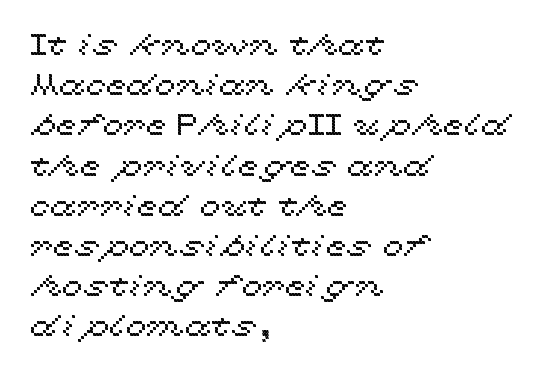
Q: Is the text italic (slanted)? A: Yes.
Q: Is the text underlined? A: No.
Q: How is the paragraph aligned? A: Left-aligned.
Q: Is the spacing between letters normal or unusually wide? A: Normal.
Q: Is the spacing between lines tight, normal or loose? A: Normal.
Q: Width (condensed, normal, or wide)? A: Wide.
Q: x-height? A: Medium.
Q: Monospaced? A: No.
